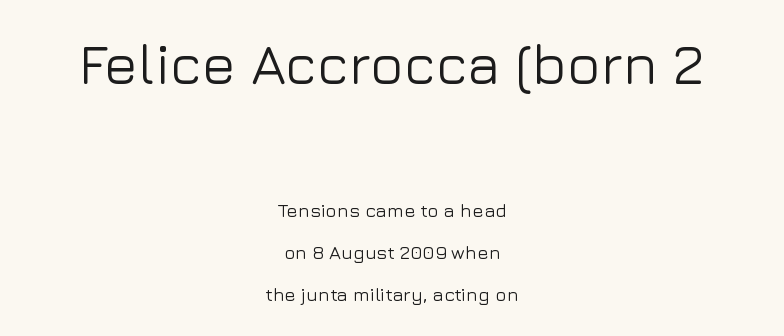
{"serif": "no", "italic": "no", "width": "normal", "stroke_contrast": "low", "x_height": "medium", "monospaced": "no", "underline": "no", "align": "center", "line_spacing": "loose", "line_spacing_ratio": 2.22, "letter_spacing": "normal", "letter_spacing_em": 0.0, "larger_block": "first", "size_ratio": 2.95, "glyph_px": 56}
